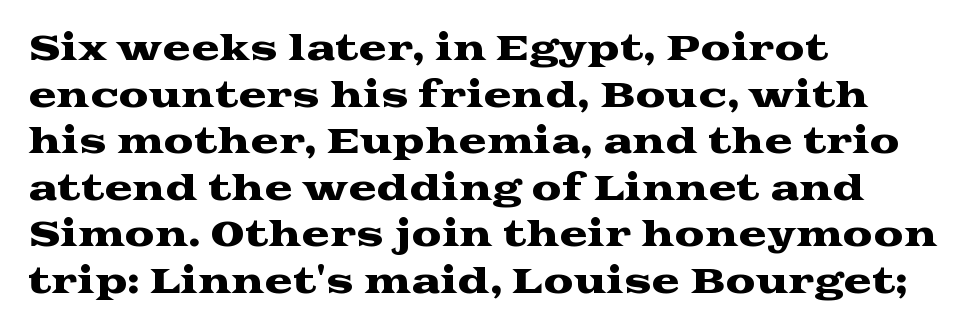
Q: Is the text italic (slanted)? A: No, it is upright.
Q: Is the typeface a serif or a sans-serif typeface? A: Serif.
Q: Is the text underlined? A: No.
Q: How is the paragraph aligned? A: Left-aligned.
Q: Is the spacing between letters normal or unusually wide? A: Normal.
Q: Is the spacing between lines tight, normal or loose? A: Normal.
Q: Width (condensed, normal, or wide)? A: Wide.
Q: Stroke contrast? A: Medium.
Q: x-height? A: Medium.
Q: Monospaced? A: No.
